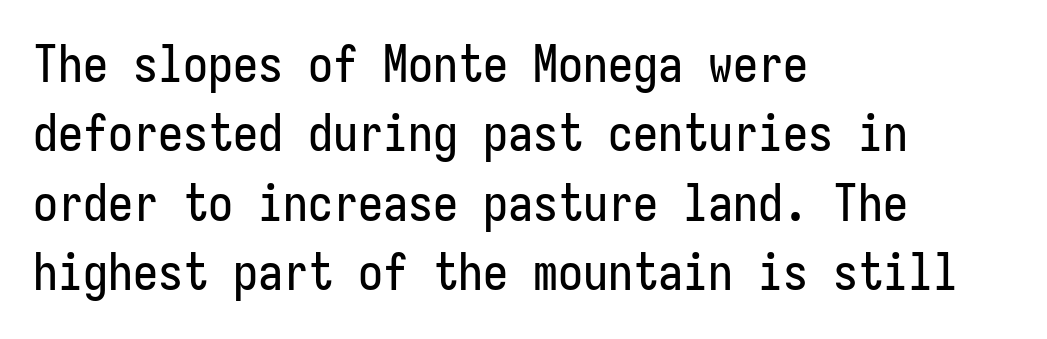
{"serif": "no", "italic": "no", "width": "condensed", "stroke_contrast": "low", "x_height": "medium", "underline": "no", "align": "left", "line_spacing": "normal", "line_spacing_ratio": 1.39, "letter_spacing": "normal", "letter_spacing_em": 0.0, "glyph_px": 50}
